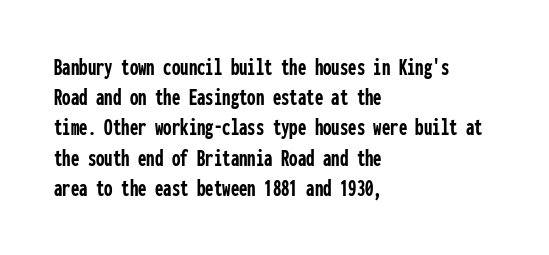
{"italic": "no", "bold": "yes", "underline": "no", "align": "left", "line_spacing": "normal", "line_spacing_ratio": 1.26, "letter_spacing": "normal", "letter_spacing_em": 0.0, "glyph_px": 24}
